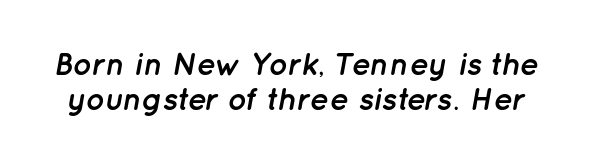
{"italic": "yes", "lean": "right", "slant_degrees": 12, "bold": "yes", "weight": "semibold", "width": "normal", "stroke_contrast": "low", "x_height": "medium", "monospaced": "no", "underline": "no", "line_spacing": "tight", "line_spacing_ratio": 1.08, "letter_spacing": "normal", "letter_spacing_em": 0.0, "glyph_px": 32}
